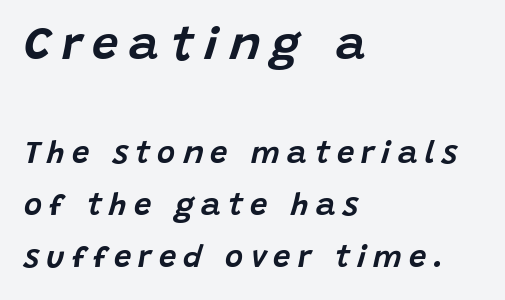
Looks like regular typesetting: each glyph gets only the width it needs. Short and long lines alike share a common starting point at left. This rendering features lettering with no underline. Character size in the leading block exceeds that of the trailing block. Inter-character spacing is expanded well beyond the font's built-in metrics. Regarding leading, the lines here are spaced in the standard way.
